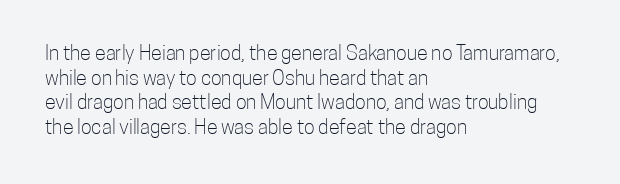
{"italic": "no", "bold": "no", "underline": "no", "align": "left", "line_spacing_ratio": 1.23, "letter_spacing": "normal", "letter_spacing_em": 0.0, "glyph_px": 20}
